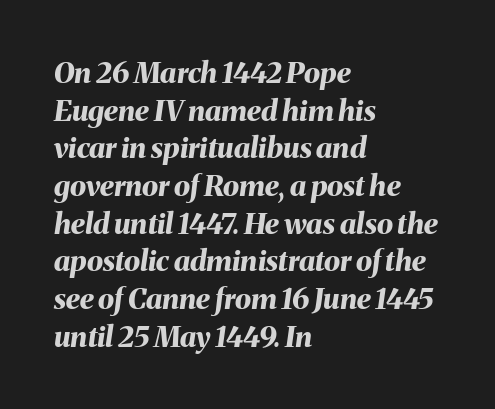
Nobody drew a line under any word here. This block has exactly the height ordinary leading produces. No extra tracking has been applied to these lines. The face used here is proportionally spaced, like ordinary book or web type. Notice how the passage keeps a crisp vertical edge on the left only.
